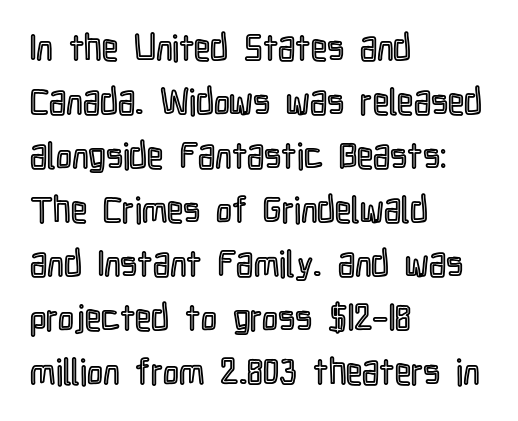
{"italic": "no", "width": "condensed", "x_height": "medium", "monospaced": "no", "underline": "no", "align": "left", "line_spacing": "normal", "line_spacing_ratio": 1.5, "letter_spacing": "normal", "letter_spacing_em": 0.0, "glyph_px": 36}
